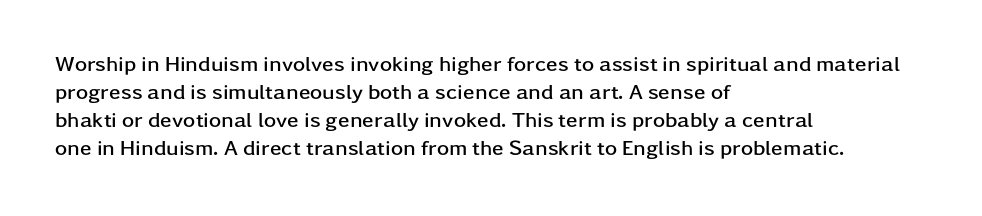
Style check: upright. Reading down the block, your eye returns to a fixed left position each line. This rendering leaves character spacing at its baseline value. Check under the words: just untouched page.
